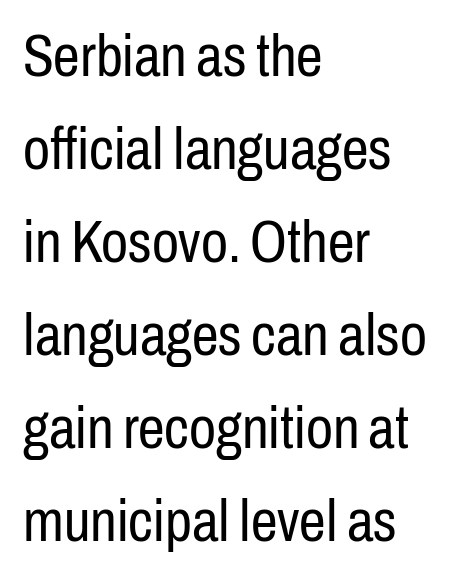
{"serif": "no", "italic": "no", "bold": "no", "weight": "regular", "width": "condensed", "stroke_contrast": "low", "x_height": "medium", "monospaced": "no", "underline": "no", "align": "left", "line_spacing": "normal", "line_spacing_ratio": 1.55, "letter_spacing": "normal", "letter_spacing_em": 0.0, "glyph_px": 60}
